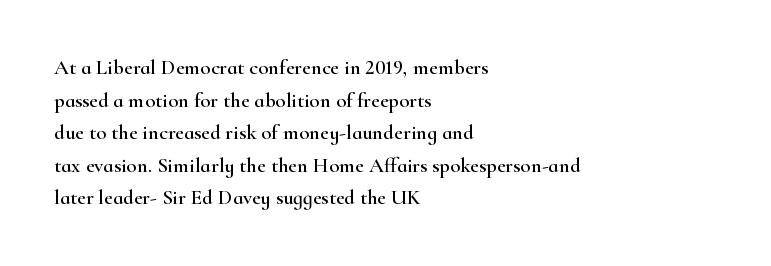
The image shows 21 px text type, upright; set left-aligned, normal line spacing (1.55x), normal letter spacing, not underlined.
